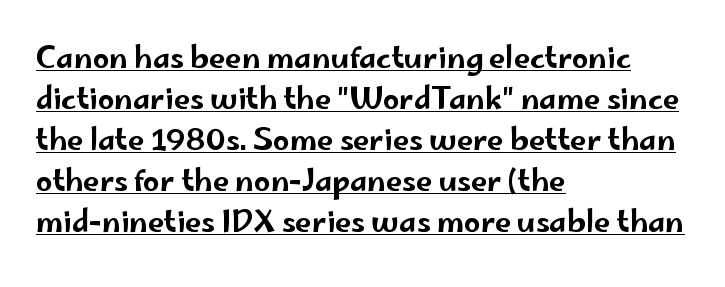
{"serif": "no", "italic": "no", "width": "wide", "stroke_contrast": "low", "x_height": "small", "monospaced": "no", "underline": "yes", "align": "left", "line_spacing": "normal", "line_spacing_ratio": 1.41, "letter_spacing": "normal", "letter_spacing_em": 0.0, "glyph_px": 29}
